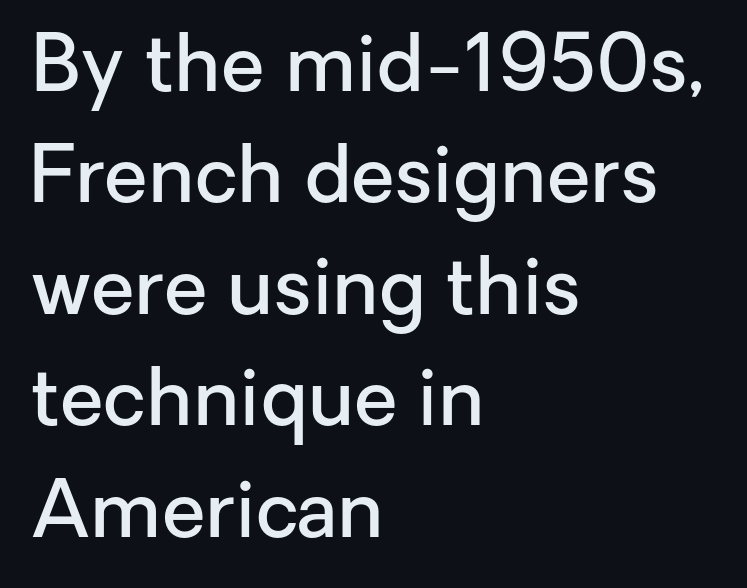
The image shows 79 px semibold sans-serif type, upright; set left-aligned, normal line spacing (1.41x), normal letter spacing, not underlined; low stroke contrast and a medium x-height.
